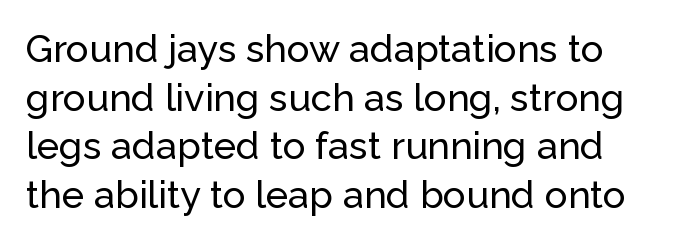
The image shows 38 px sans-serif type, upright; set left-aligned, normal line spacing (1.28x), normal letter spacing, not underlined; low stroke contrast and a medium x-height.
